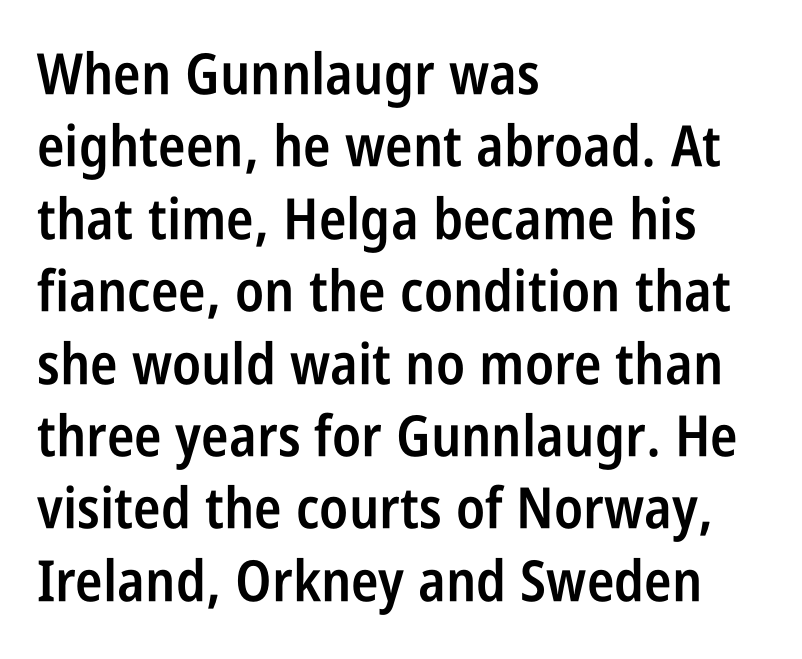
Q: Is the text bold? A: Semi-bold.
Q: Is the text italic (slanted)? A: No, it is upright.
Q: Is the typeface a serif or a sans-serif typeface? A: Sans-serif.
Q: Is the text underlined? A: No.
Q: How is the paragraph aligned? A: Left-aligned.
Q: Is the spacing between letters normal or unusually wide? A: Normal.
Q: Is the spacing between lines tight, normal or loose? A: Normal.
Q: Width (condensed, normal, or wide)? A: Condensed.
Q: Stroke contrast? A: Low.
Q: x-height? A: Large.
Q: Monospaced? A: No.
